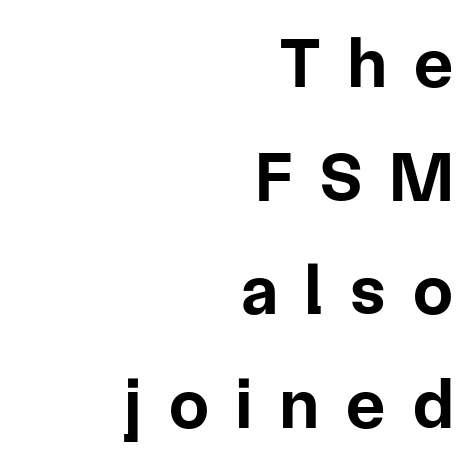
{"serif": "no", "italic": "no", "bold": "yes", "weight": "bold", "width": "normal", "stroke_contrast": "low", "x_height": "medium", "monospaced": "no", "underline": "no", "align": "right", "line_spacing": "normal", "line_spacing_ratio": 1.6, "letter_spacing": "wide", "letter_spacing_em": 0.39, "glyph_px": 71}
